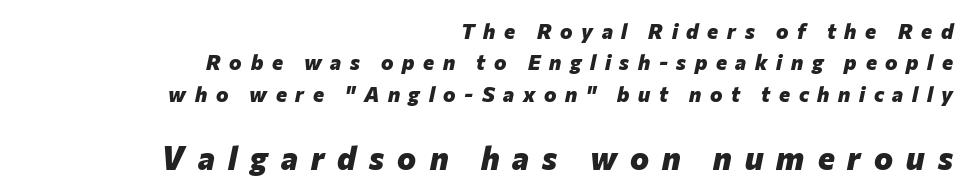
Q: Is the text bold? A: Yes.
Q: Is the text italic (slanted)? A: Yes, it leans right by about 12 degrees.
Q: Is the text underlined? A: No.
Q: How is the paragraph aligned? A: Right-aligned.
Q: Is the spacing between letters normal or unusually wide? A: Unusually wide.
Q: Is the spacing between lines tight, normal or loose? A: Normal.
Q: Which block of text is set in a larger size, the first (top) or the second (bottom)? A: The second (bottom) one.
Q: Width (condensed, normal, or wide)? A: Normal.
Q: Stroke contrast? A: Low.
Q: x-height? A: Medium.
Q: Monospaced? A: No.
